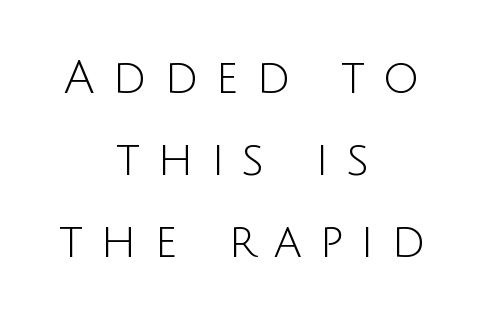
Compared with a typical body face, this is equally light or lighter still. Glance below the letters and you will spot only blank space. Do the characters align in a grid? No, the font is proportional. The lines are quadded center.
